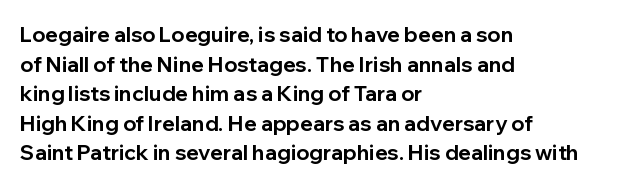
Q: Is the text bold? A: Yes.
Q: Is the text italic (slanted)? A: No, it is upright.
Q: Is the text underlined? A: No.
Q: How is the paragraph aligned? A: Left-aligned.
Q: Is the spacing between letters normal or unusually wide? A: Normal.
Q: Is the spacing between lines tight, normal or loose? A: Normal.
